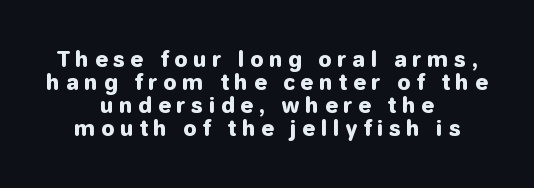
Honestly, there is no underline to notice here at all. Is the letter spacing exaggerated? Yes — the characters are pushed far apart. The paragraph shown floats in the horizontal middle. Summary of weight: heavy, a full bold.
